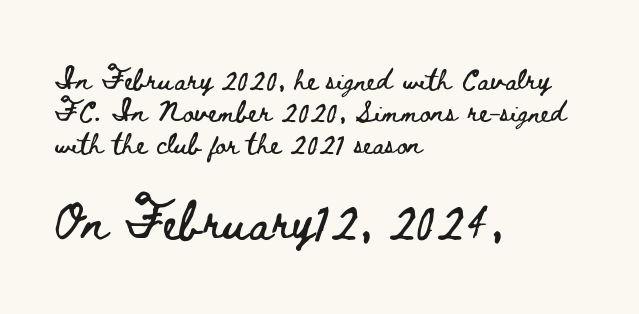
{"width": "wide", "stroke_contrast": "low", "x_height": "small", "monospaced": "no", "underline": "no", "align": "left", "line_spacing": "normal", "line_spacing_ratio": 1.52, "letter_spacing": "normal", "letter_spacing_em": 0.0, "larger_block": "second", "size_ratio": 1.71, "glyph_px": 36}
